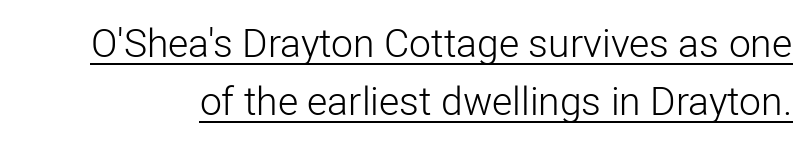
The image shows 39 px light sans-serif type, upright; set normal line spacing (1.49x), normal letter spacing, underlined; low stroke contrast and a medium x-height.
